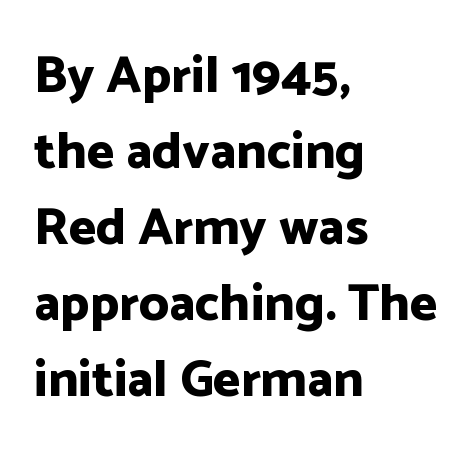
Underline: absent. Is this a fixed-width face? No — the glyphs have proportional, varying widths. Short note: letters normally spaced. Heavy, bold letterforms. The letters stand upright; this is a roman face.
